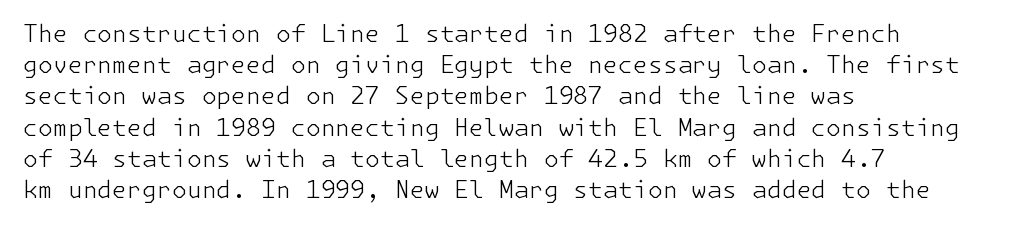
{"italic": "no", "bold": "no", "underline": "no", "align": "left", "line_spacing": "normal", "line_spacing_ratio": 1.3, "letter_spacing": "normal", "letter_spacing_em": 0.0, "glyph_px": 24}
